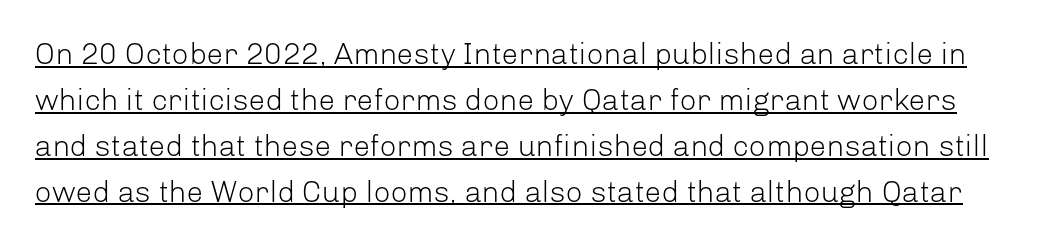
The image shows 30 px light sans-serif type, upright; set normal line spacing (1.53x), normal letter spacing, underlined; low stroke contrast and a medium x-height.
